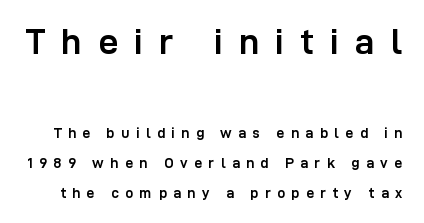
The passage shown has open, widely tracked lettering throughout. Serif or sans? Sans — the stroke terminals are bare. The designer gave the opening block more size than the closing block. The space beneath each line is pristine and unruled.
